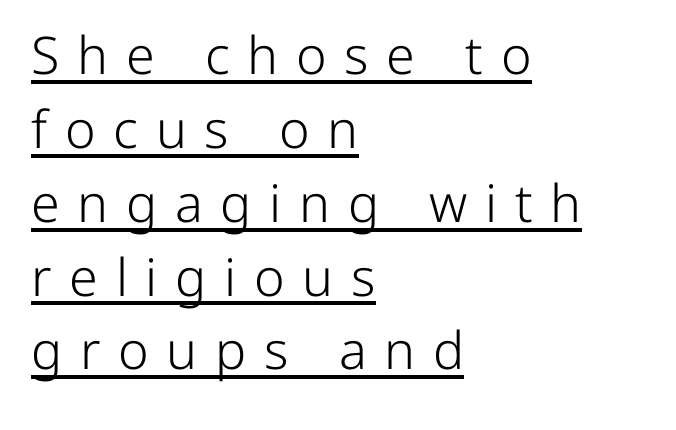
The image shows 52 px light sans-serif type, upright; set left-aligned, normal line spacing (1.42x), unusually wide letter spacing (+0.34 em), underlined; low stroke contrast and a medium x-height.
